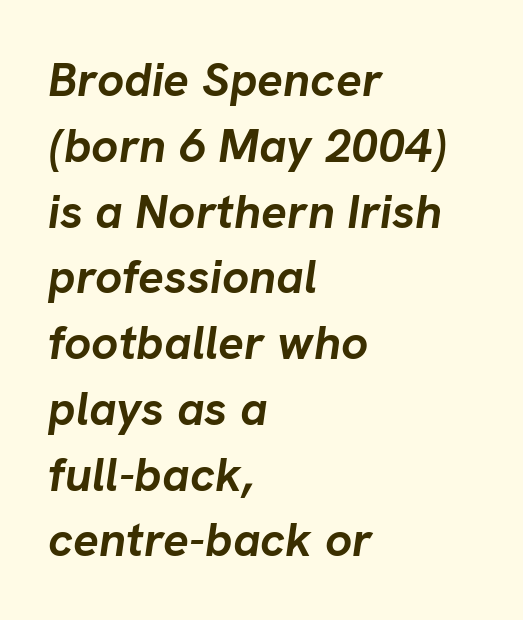
Q: Is the text bold? A: Yes.
Q: Is the text italic (slanted)? A: Yes, it leans right by about 8 degrees.
Q: Is the text underlined? A: No.
Q: How is the paragraph aligned? A: Left-aligned.
Q: Is the spacing between letters normal or unusually wide? A: Normal.
Q: Is the spacing between lines tight, normal or loose? A: Normal.
Q: Width (condensed, normal, or wide)? A: Normal.
Q: Stroke contrast? A: Low.
Q: x-height? A: Medium.
Q: Monospaced? A: No.
